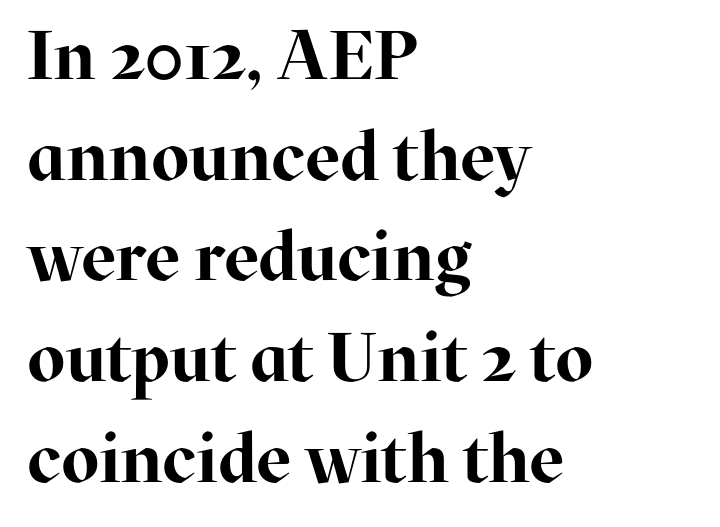
{"serif": "yes", "italic": "no", "bold": "yes", "weight": "bold", "width": "normal", "stroke_contrast": "high", "x_height": "medium", "monospaced": "no", "underline": "no", "align": "left", "line_spacing": "normal", "line_spacing_ratio": 1.46, "letter_spacing": "normal", "letter_spacing_em": 0.0, "glyph_px": 69}
